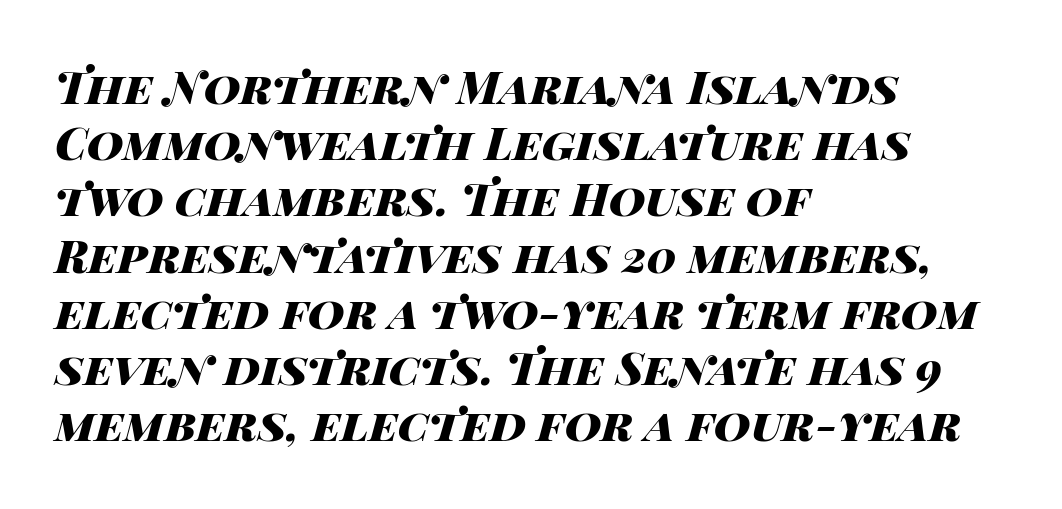
{"italic": "yes", "lean": "right", "slant_degrees": 14, "bold": "yes", "weight": "heavy", "width": "wide", "stroke_contrast": "high", "x_height": "large", "monospaced": "no", "underline": "no", "align": "left", "line_spacing": "normal", "line_spacing_ratio": 1.25, "letter_spacing": "normal", "letter_spacing_em": 0.0, "glyph_px": 45}
